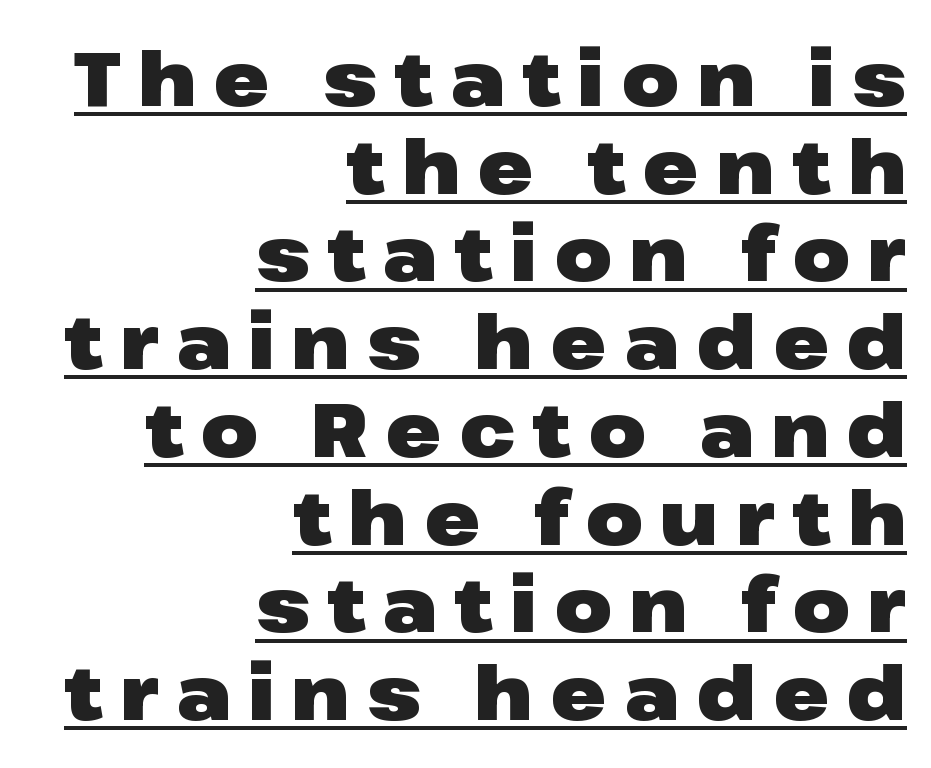
Q: Is the text bold? A: Yes.
Q: Is the text italic (slanted)? A: No, it is upright.
Q: Is the typeface a serif or a sans-serif typeface? A: Sans-serif.
Q: Is the text underlined? A: Yes.
Q: How is the paragraph aligned? A: Right-aligned.
Q: Is the spacing between letters normal or unusually wide? A: Unusually wide.
Q: Width (condensed, normal, or wide)? A: Wide.
Q: Stroke contrast? A: Low.
Q: x-height? A: Medium.
Q: Monospaced? A: No.
